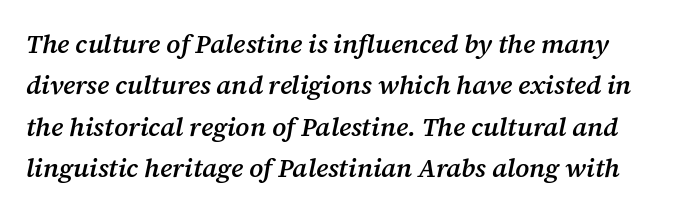
Posture: slanted. The tracking reads as untouched default to a designer's eye. Notice the strokes are somewhat thickened but not fully heavy: this is a semibold. Rows of type keep a routine distance in the vertical direction.
